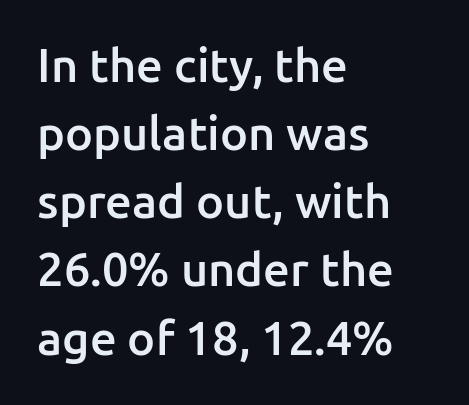
Q: Is the text bold? A: Semi-bold.
Q: Is the text italic (slanted)? A: No, it is upright.
Q: Is the typeface a serif or a sans-serif typeface? A: Sans-serif.
Q: Is the text underlined? A: No.
Q: How is the paragraph aligned? A: Left-aligned.
Q: Is the spacing between letters normal or unusually wide? A: Normal.
Q: Is the spacing between lines tight, normal or loose? A: Normal.
Q: Width (condensed, normal, or wide)? A: Normal.
Q: Stroke contrast? A: Low.
Q: x-height? A: Medium.
Q: Monospaced? A: No.
